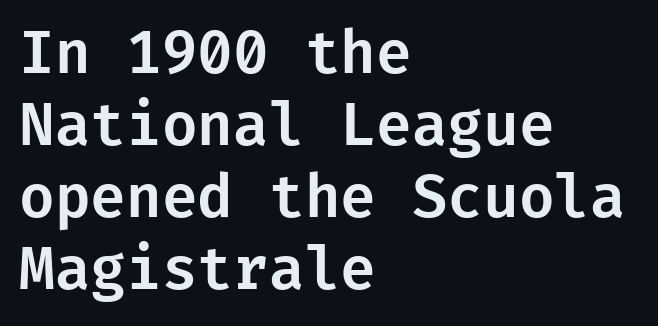
Q: Is the text italic (slanted)? A: No, it is upright.
Q: Is the typeface a serif or a sans-serif typeface? A: Sans-serif.
Q: Is the text underlined? A: No.
Q: How is the paragraph aligned? A: Left-aligned.
Q: Is the spacing between letters normal or unusually wide? A: Normal.
Q: Width (condensed, normal, or wide)? A: Normal.
Q: Stroke contrast? A: Low.
Q: x-height? A: Medium.
